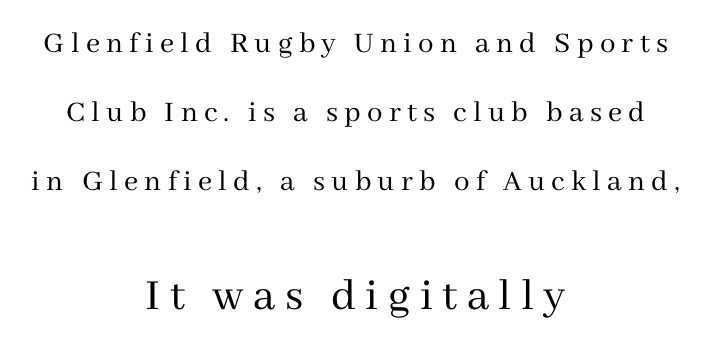
The image shows 47 px regular-weight serif type, upright; set centered, loose line spacing (2.22x), unusually wide letter spacing (+0.2 em), not underlined; the second (bottom) block is 1.52x larger; medium stroke contrast and a medium x-height.
